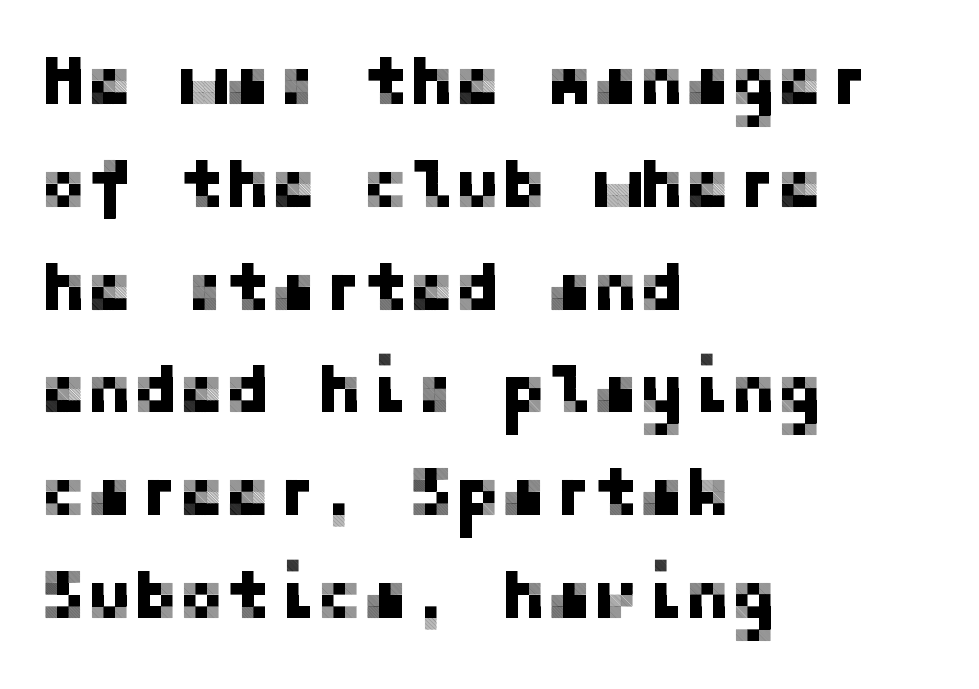
Underline: absent. In terms of posture, this sample is upright. Type style note: lacks serifs. Is the block centered? No — it sits flush against the left margin.
